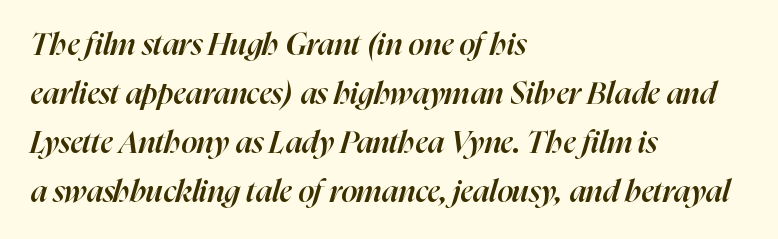
Q: Is the text bold? A: Semi-bold.
Q: Is the text italic (slanted)? A: Yes, it leans right by about 16 degrees.
Q: Is the text underlined? A: No.
Q: How is the paragraph aligned? A: Left-aligned.
Q: Is the spacing between letters normal or unusually wide? A: Normal.
Q: Is the spacing between lines tight, normal or loose? A: Normal.
Q: Width (condensed, normal, or wide)? A: Normal.
Q: Stroke contrast? A: High.
Q: x-height? A: Medium.
Q: Monospaced? A: No.
